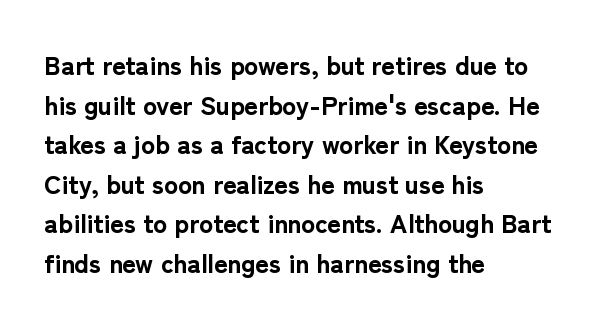
{"italic": "no", "bold": "yes", "underline": "no", "align": "left", "line_spacing": "normal", "line_spacing_ratio": 1.52, "letter_spacing": "normal", "letter_spacing_em": 0.0, "glyph_px": 26}
